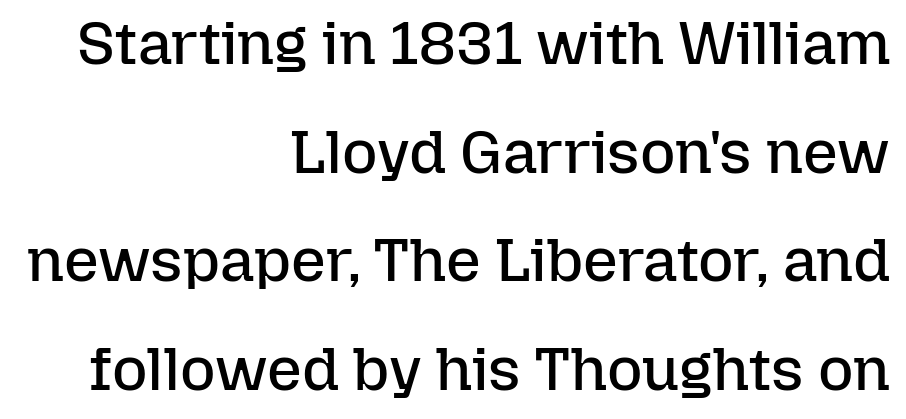
Q: Is the text bold? A: No.
Q: Is the text italic (slanted)? A: No, it is upright.
Q: Is the text underlined? A: No.
Q: How is the paragraph aligned? A: Right-aligned.
Q: Is the spacing between letters normal or unusually wide? A: Normal.
Q: Width (condensed, normal, or wide)? A: Normal.
Q: Stroke contrast? A: Low.
Q: x-height? A: Medium.
Q: Monospaced? A: No.
